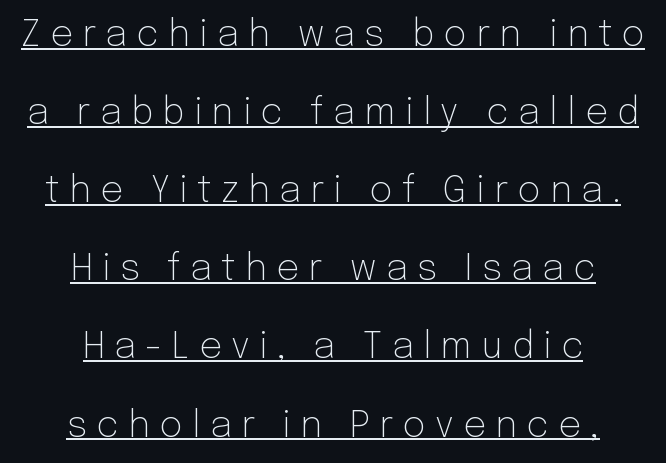
The image shows 36 px light sans-serif type, upright; set centered, loose line spacing (2.17x), unusually wide letter spacing (+0.26 em), underlined; low stroke contrast and a medium x-height.
